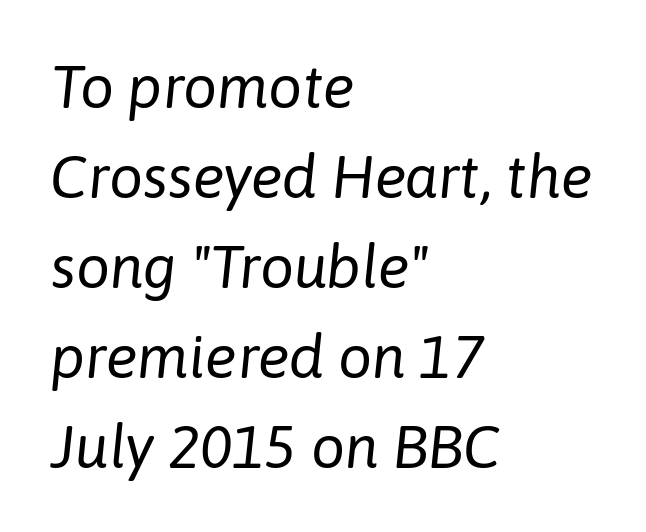
Nobody drew a line under any word here. Weight: regular or lighter. The setting favours the left margin, as ordinary paragraphs usually do. Does extra space separate the letters? No, they use regular spacing.
